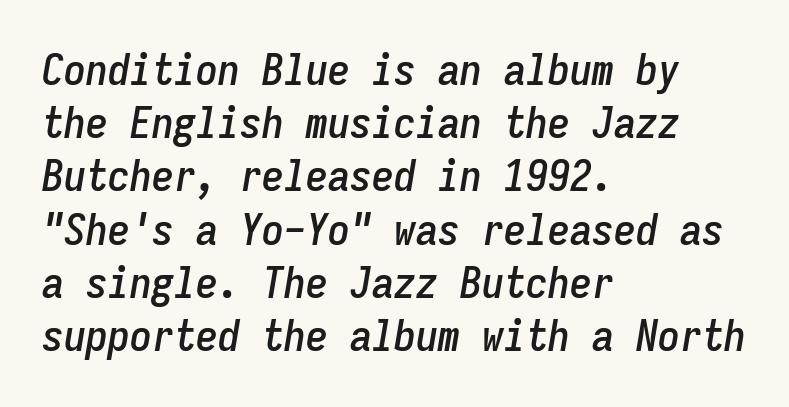
{"italic": "yes", "lean": "right", "slant_degrees": 9, "width": "condensed", "stroke_contrast": "low", "x_height": "medium", "monospaced": "yes", "underline": "no", "align": "left", "line_spacing_ratio": 1.21, "letter_spacing": "normal", "letter_spacing_em": 0.0, "glyph_px": 44}
